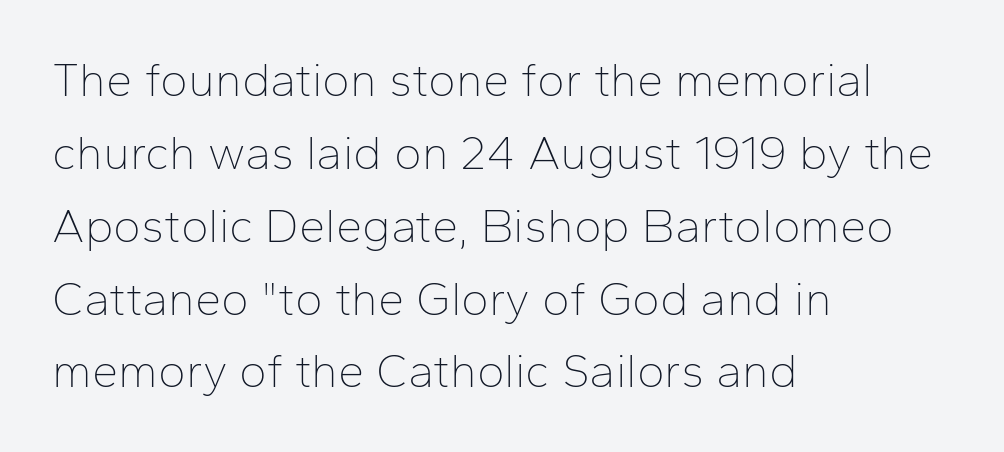
The image shows 47 px thin sans-serif type, upright; set left-aligned, normal line spacing (1.55x), normal letter spacing, not underlined; low stroke contrast and a medium x-height.
